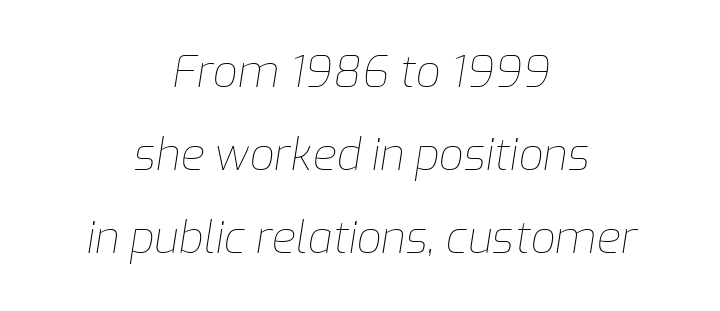
The image shows 44 px thin type, italic (leaning right); set centered, line spacing 1.89x, normal letter spacing, not underlined; low stroke contrast and a medium x-height.
